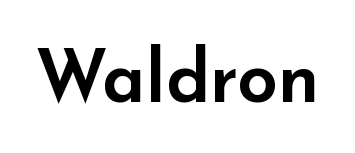
Q: Is the text italic (slanted)? A: No, it is upright.
Q: Is the typeface a serif or a sans-serif typeface? A: Sans-serif.
Q: Is the text underlined? A: No.
Q: Is the spacing between letters normal or unusually wide? A: Normal.
Q: Width (condensed, normal, or wide)? A: Wide.
Q: Stroke contrast? A: Low.
Q: x-height? A: Small.
Q: Monospaced? A: No.
